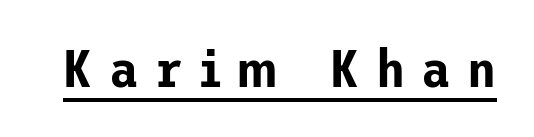
Students, note that the glyphs here are deliberately spaced far apart. This is the regular roman posture of the typeface. This rendering features underlined lettering. Serif or sans? Sans — the stroke terminals are bare.
